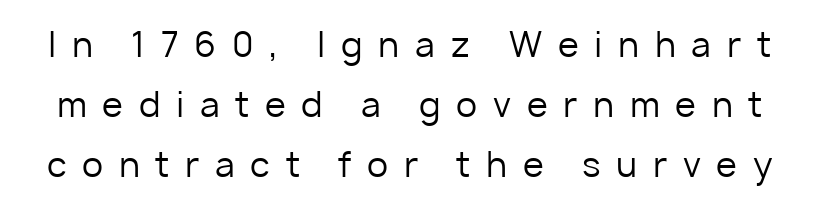
{"serif": "no", "italic": "no", "bold": "no", "weight": "regular", "width": "normal", "stroke_contrast": "low", "x_height": "medium", "monospaced": "no", "underline": "no", "line_spacing_ratio": 1.77, "letter_spacing": "wide", "letter_spacing_em": 0.46, "glyph_px": 34}
